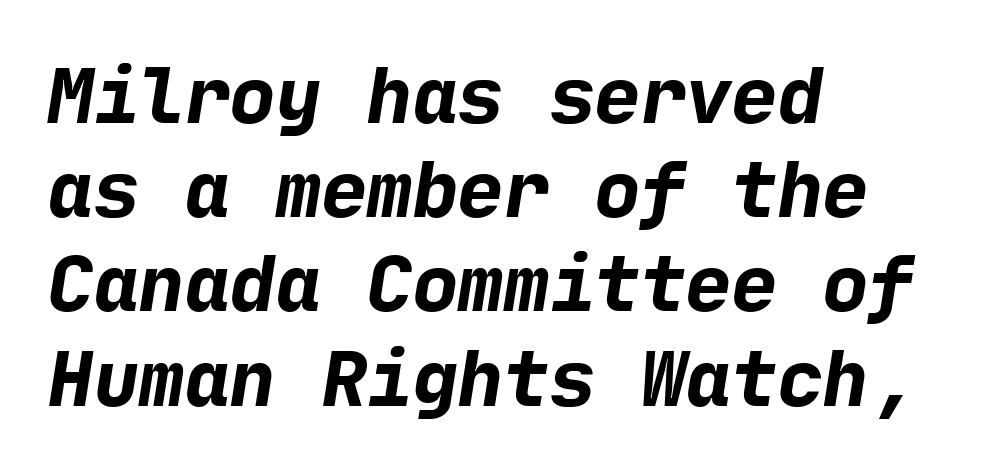
Q: Is the text bold? A: Yes.
Q: Is the typeface a serif or a sans-serif typeface? A: Sans-serif.
Q: Is the text underlined? A: No.
Q: How is the paragraph aligned? A: Left-aligned.
Q: Is the spacing between letters normal or unusually wide? A: Normal.
Q: Width (condensed, normal, or wide)? A: Normal.
Q: Stroke contrast? A: Low.
Q: x-height? A: Medium.
